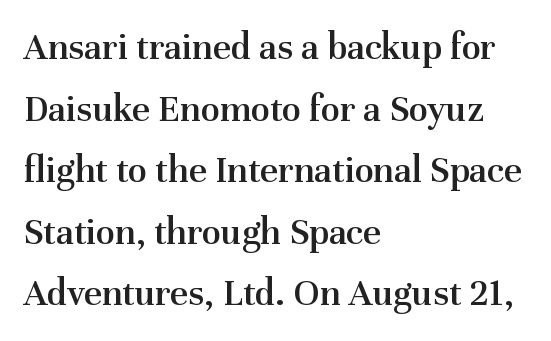
{"serif": "yes", "italic": "no", "bold": "semi", "weight": "semibold", "width": "normal", "stroke_contrast": "medium", "x_height": "medium", "monospaced": "no", "underline": "no", "align": "left", "line_spacing": "normal", "line_spacing_ratio": 1.58, "letter_spacing": "normal", "letter_spacing_em": 0.0, "glyph_px": 39}
